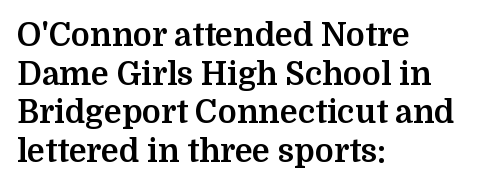
The image shows 32 px bold serif type, upright; set left-aligned, line spacing 1.21x, normal letter spacing, not underlined; medium stroke contrast and a medium x-height.
